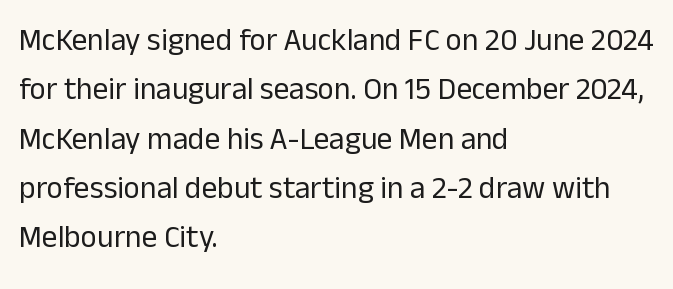
Q: Is the text bold? A: No.
Q: Is the text italic (slanted)? A: No, it is upright.
Q: Is the typeface a serif or a sans-serif typeface? A: Sans-serif.
Q: Is the text underlined? A: No.
Q: How is the paragraph aligned? A: Left-aligned.
Q: Is the spacing between letters normal or unusually wide? A: Normal.
Q: Is the spacing between lines tight, normal or loose? A: Normal.
Q: Width (condensed, normal, or wide)? A: Normal.
Q: Stroke contrast? A: Low.
Q: x-height? A: Medium.
Q: Monospaced? A: No.
